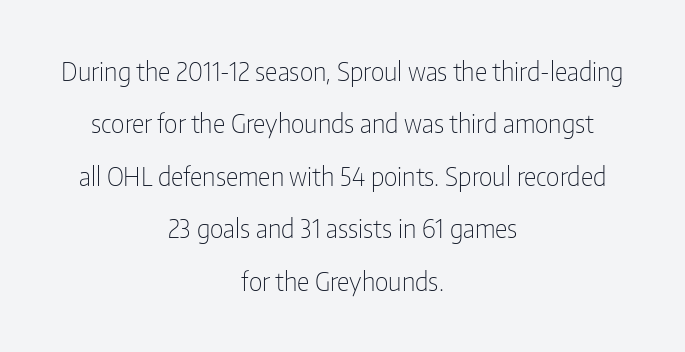
The image shows 25 px text type, upright; set centered, loose line spacing (2.1x), normal letter spacing, not underlined.
